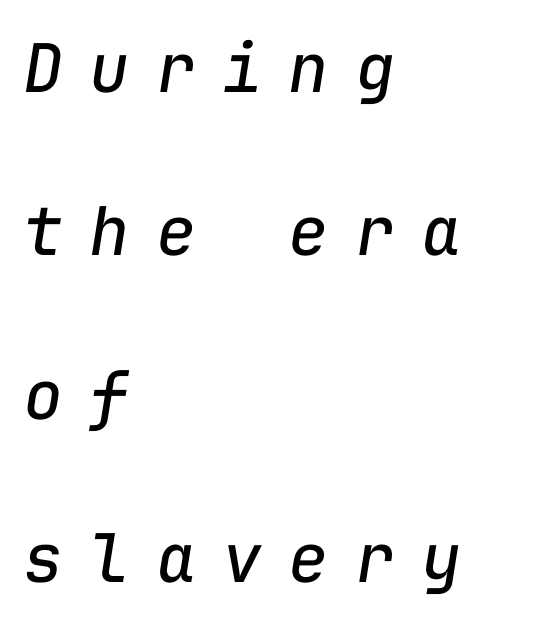
{"italic": "yes", "lean": "right", "slant_degrees": 9, "bold": "no", "weight": "regular", "width": "normal", "stroke_contrast": "low", "x_height": "medium", "monospaced": "yes", "underline": "no", "align": "left", "line_spacing": "loose", "line_spacing_ratio": 2.44, "letter_spacing": "wide", "letter_spacing_em": 0.39, "glyph_px": 67}
